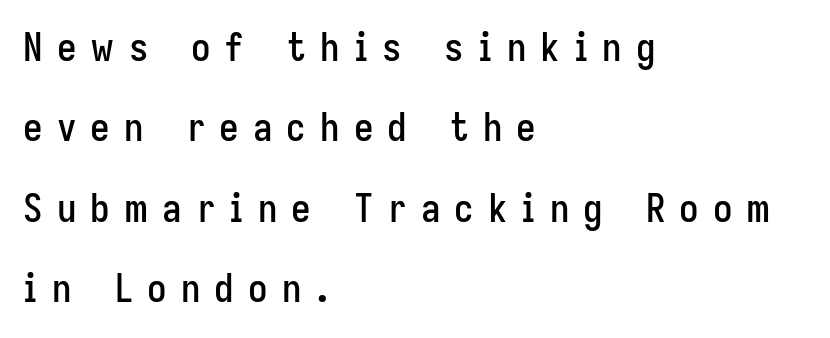
Q: Is the text italic (slanted)? A: No, it is upright.
Q: Is the typeface a serif or a sans-serif typeface? A: Sans-serif.
Q: Is the text underlined? A: No.
Q: How is the paragraph aligned? A: Left-aligned.
Q: Is the spacing between letters normal or unusually wide? A: Unusually wide.
Q: Is the spacing between lines tight, normal or loose? A: Loose.
Q: Width (condensed, normal, or wide)? A: Condensed.
Q: Stroke contrast? A: Low.
Q: x-height? A: Medium.
Q: Monospaced? A: No.
